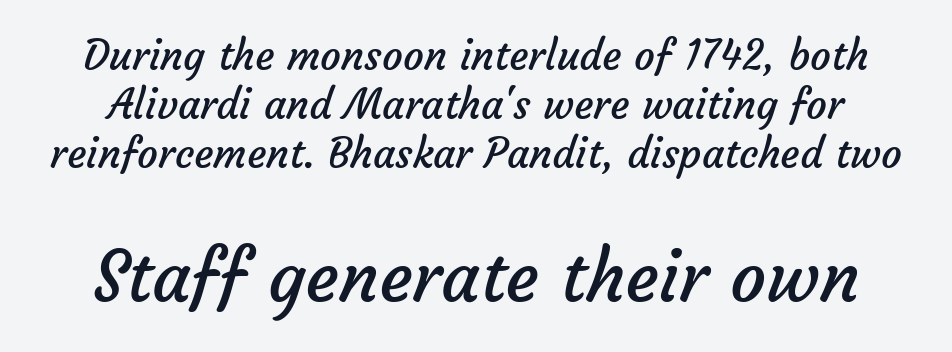
Q: Is the text bold? A: No.
Q: Is the typeface a serif or a sans-serif typeface? A: Sans-serif.
Q: Is the text underlined? A: No.
Q: Is the spacing between letters normal or unusually wide? A: Normal.
Q: Which block of text is set in a larger size, the first (top) or the second (bottom)? A: The second (bottom) one.
Q: Width (condensed, normal, or wide)? A: Normal.
Q: Stroke contrast? A: Low.
Q: x-height? A: Medium.
Q: Monospaced? A: No.
